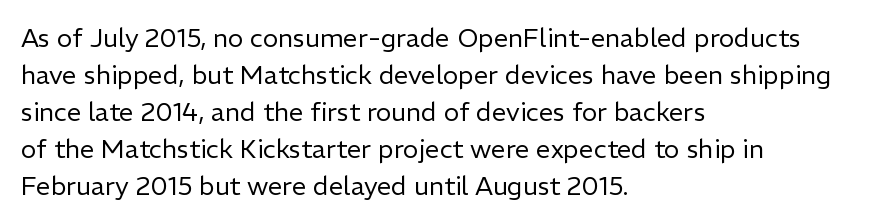
The image shows 26 px text type, upright; set left-aligned, normal line spacing (1.42x), normal letter spacing, not underlined.
